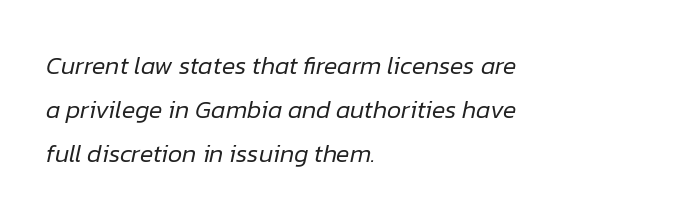
Q: Is the text bold? A: No.
Q: Is the text italic (slanted)? A: Yes, it leans right by about 12 degrees.
Q: Is the text underlined? A: No.
Q: How is the paragraph aligned? A: Left-aligned.
Q: Is the spacing between letters normal or unusually wide? A: Normal.
